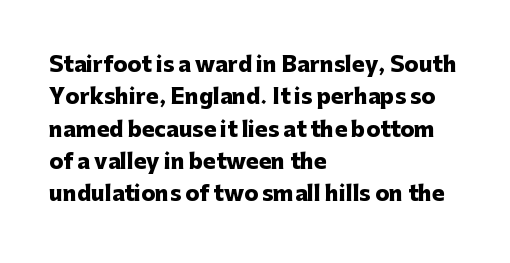
Q: Is the text bold? A: Yes.
Q: Is the text italic (slanted)? A: No, it is upright.
Q: Is the text underlined? A: No.
Q: How is the paragraph aligned? A: Left-aligned.
Q: Is the spacing between letters normal or unusually wide? A: Normal.
Q: Is the spacing between lines tight, normal or loose? A: Normal.
